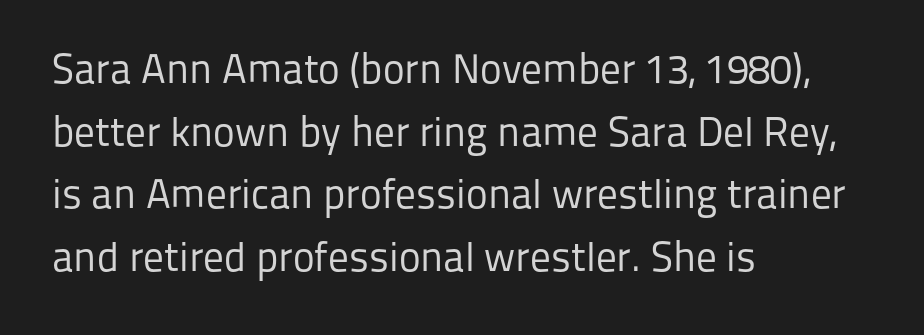
The image shows 41 px regular-weight sans-serif type, upright; set left-aligned, normal line spacing (1.53x), normal letter spacing, not underlined; low stroke contrast and a medium x-height.
